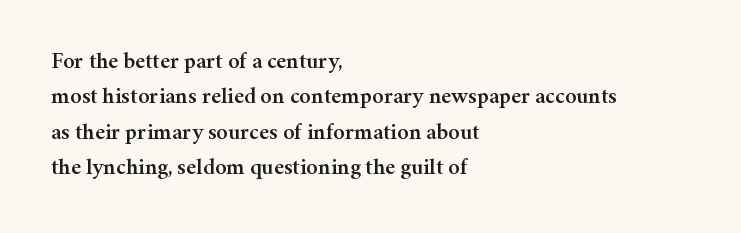
Nope, not italic — everything's standing straight. Words appear dense and cohesive because spacing is normal. The baseline area is clear. These lines sit exactly where default settings would place them. The compositor pushed each line to the left boundary.
